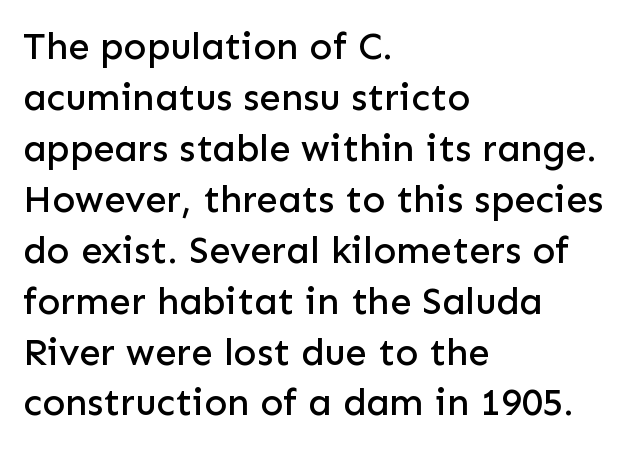
What's the leading like? Ordinary, nothing unusual. Varying glyph widths throughout — classic text-font behaviour. Short note: letters normally spaced. Compared with a centered layout, this one pins lines to the left instead. The specimen reads as upright at a glance. Any mark beneath the type? The region is blank.
